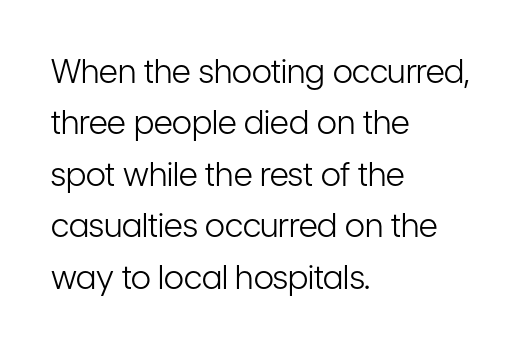
Q: Is the text bold? A: No.
Q: Is the text italic (slanted)? A: No, it is upright.
Q: Is the typeface a serif or a sans-serif typeface? A: Sans-serif.
Q: Is the text underlined? A: No.
Q: How is the paragraph aligned? A: Left-aligned.
Q: Is the spacing between letters normal or unusually wide? A: Normal.
Q: Is the spacing between lines tight, normal or loose? A: Normal.
Q: Width (condensed, normal, or wide)? A: Condensed.
Q: Stroke contrast? A: Low.
Q: x-height? A: Medium.
Q: Monospaced? A: No.
